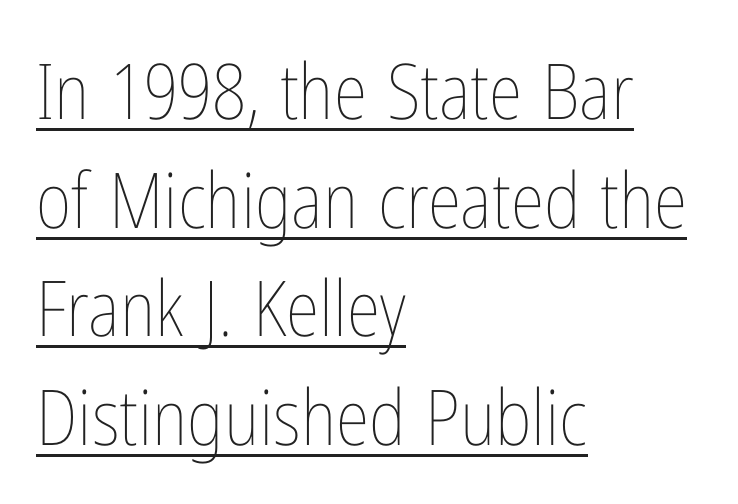
{"italic": "no", "bold": "no", "weight": "thin", "width": "condensed", "stroke_contrast": "low", "x_height": "medium", "monospaced": "no", "underline": "yes", "align": "left", "line_spacing": "normal", "line_spacing_ratio": 1.41, "letter_spacing": "normal", "letter_spacing_em": 0.0, "glyph_px": 77}
